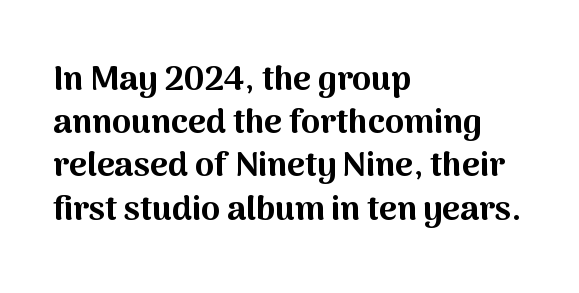
{"serif": "no", "italic": "no", "bold": "yes", "weight": "bold", "width": "normal", "stroke_contrast": "medium", "x_height": "medium", "monospaced": "no", "underline": "no", "align": "left", "line_spacing": "normal", "line_spacing_ratio": 1.27, "letter_spacing": "normal", "letter_spacing_em": 0.0, "glyph_px": 34}
